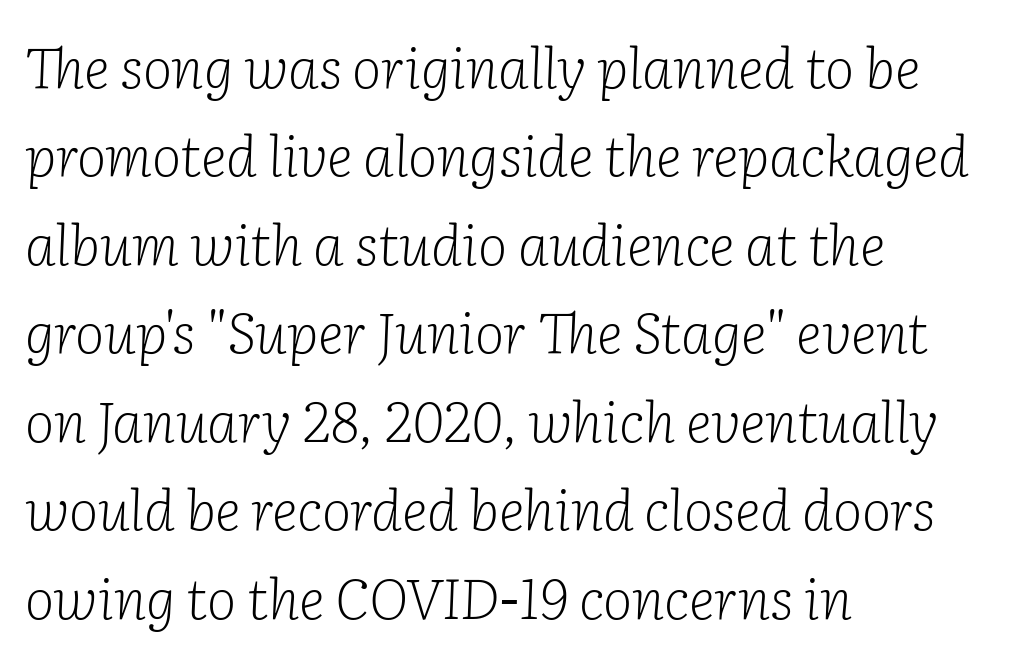
Between one letter and the next there's only the usual sliver of space. This rendering employs a face with finishing strokes, i.e., a serif. Nothing heavy about these letters — not bold at all. Line spacing here is normal. Notice how the stems are inclined rather than vertical — that's the hallmark of italics. Lines of text with bare space underneath.
